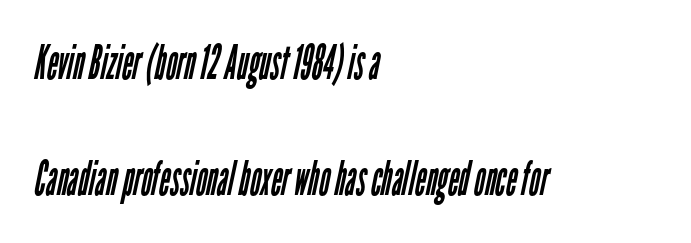
The image shows 47 px regular-weight, condensed sans-serif type; set left-aligned, loose line spacing (2.46x), normal letter spacing, not underlined; low stroke contrast and a medium x-height.
